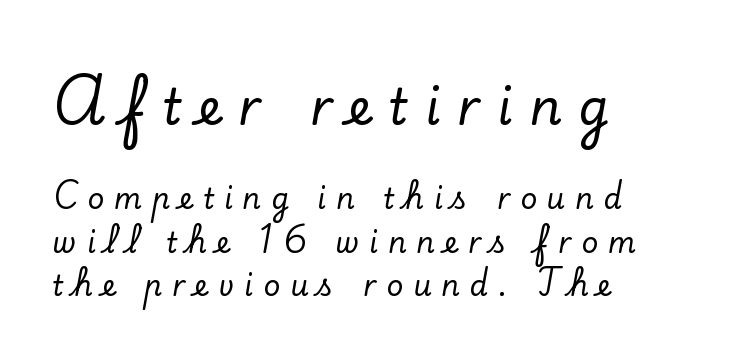
Q: Is the text italic (slanted)? A: Yes.
Q: Is the typeface a serif or a sans-serif typeface? A: Serif.
Q: Is the text underlined? A: No.
Q: How is the paragraph aligned? A: Left-aligned.
Q: Is the spacing between letters normal or unusually wide? A: Unusually wide.
Q: Is the spacing between lines tight, normal or loose? A: Normal.
Q: Which block of text is set in a larger size, the first (top) or the second (bottom)? A: The first (top) one.
Q: Width (condensed, normal, or wide)? A: Normal.
Q: Stroke contrast? A: Low.
Q: x-height? A: Small.
Q: Monospaced? A: No.
